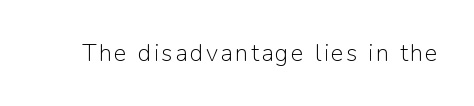
{"italic": "no", "bold": "no", "underline": "no", "glyph_px": 24}
